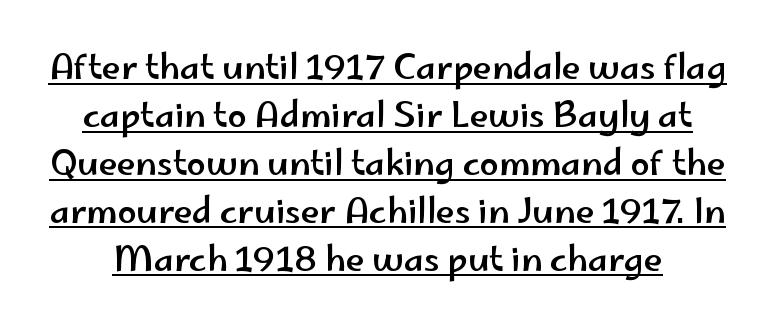
Q: Is the text italic (slanted)? A: No, it is upright.
Q: Is the typeface a serif or a sans-serif typeface? A: Sans-serif.
Q: Is the text underlined? A: Yes.
Q: Is the spacing between letters normal or unusually wide? A: Normal.
Q: Is the spacing between lines tight, normal or loose? A: Normal.
Q: Width (condensed, normal, or wide)? A: Wide.
Q: Stroke contrast? A: Low.
Q: x-height? A: Small.
Q: Monospaced? A: No.
